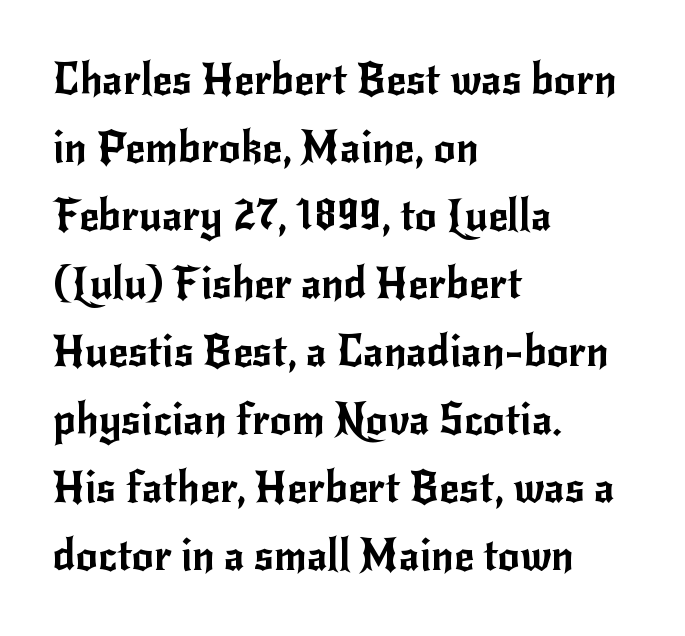
Does the copy run flush right? No — it runs flush left. Glyph-to-glyph distance matches everyday printed text. Check under the words: just untouched page. The passage shown is typed in a proportional face where columns would drift. Is there much room between lines? A standard amount, neither cramped nor airy.
